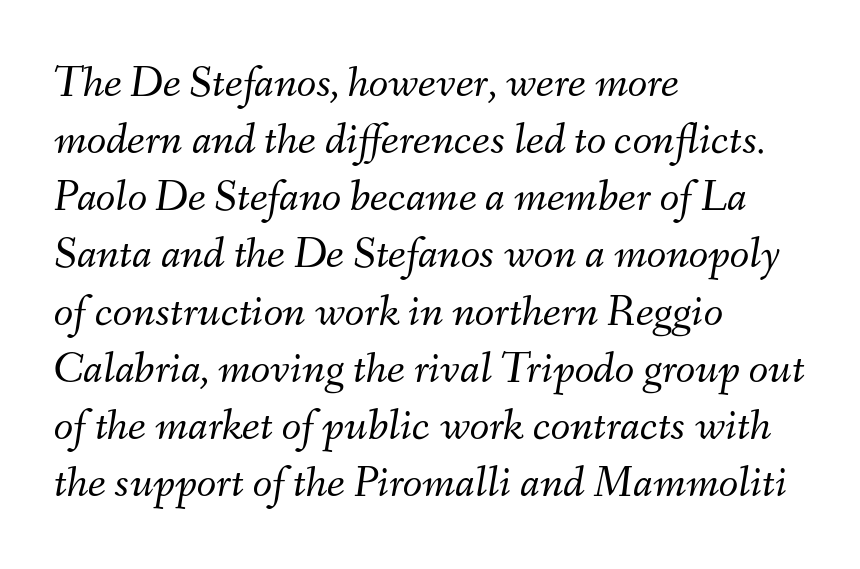
The image shows 45 px light type, italic (leaning right); set left-aligned, normal line spacing (1.27x), normal letter spacing, not underlined; medium stroke contrast and a small x-height.
